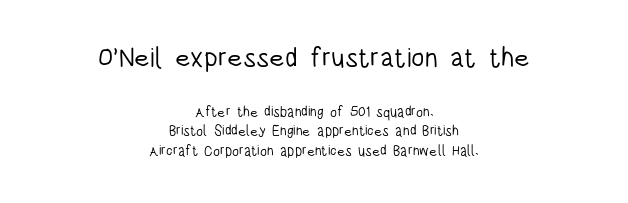
The image shows 27 px text type, upright; set centered, normal line spacing (1.41x), normal letter spacing, not underlined; the first (top) block is 1.93x larger.
